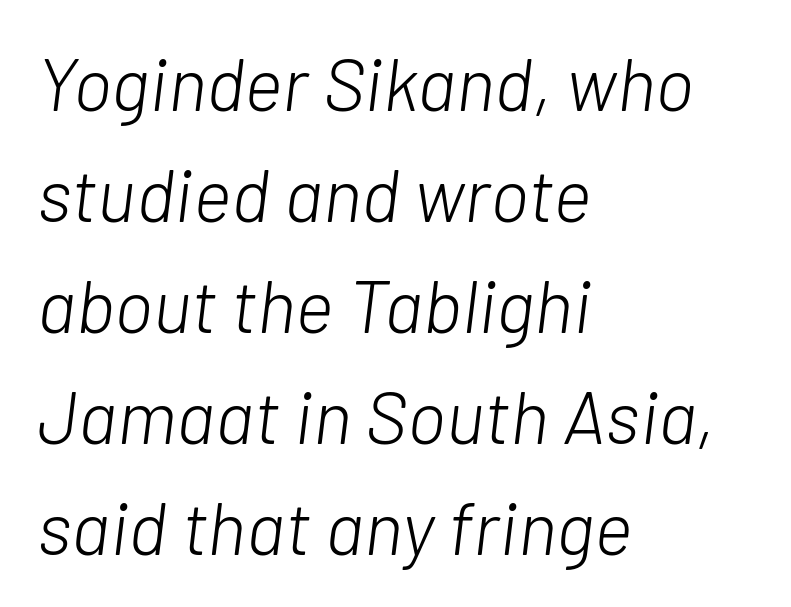
Tracking value appears to be zero — textbook default spacing. Stems here are at most as thick as an everyday book face. How would I describe the line gaps? Plain and ordinary. The passage shown is not underscored anywhere.
